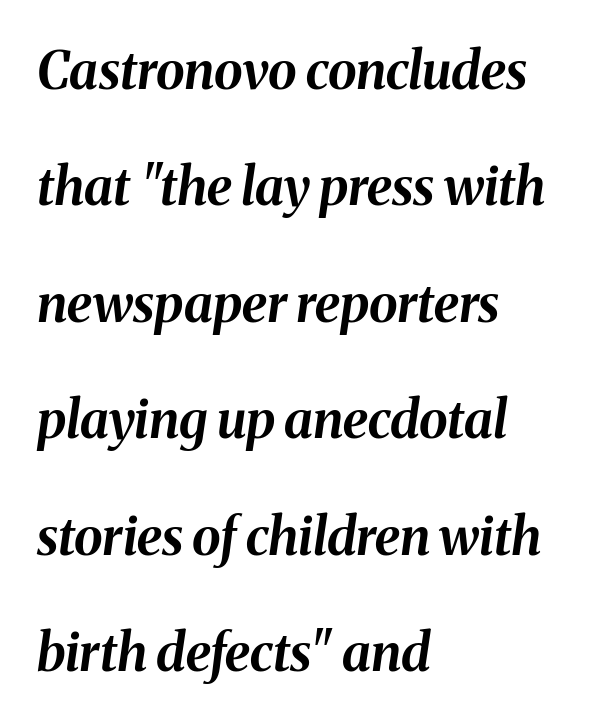
{"italic": "yes", "lean": "right", "slant_degrees": 8, "bold": "yes", "weight": "bold", "width": "normal", "stroke_contrast": "medium", "x_height": "medium", "monospaced": "no", "underline": "no", "align": "left", "line_spacing": "loose", "line_spacing_ratio": 2.24, "letter_spacing": "normal", "letter_spacing_em": 0.0, "glyph_px": 52}
